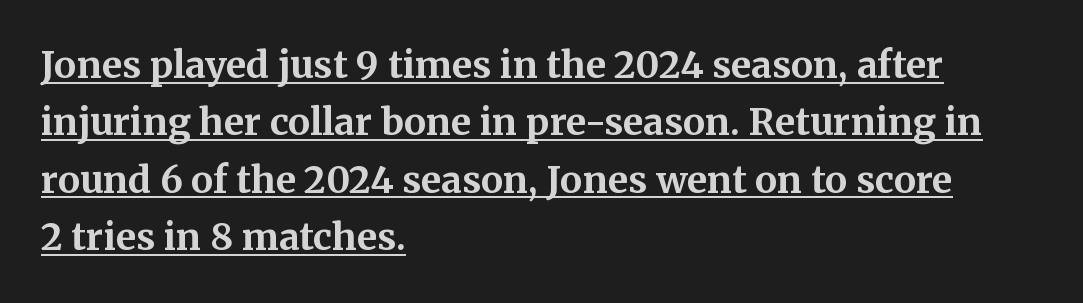
Q: Is the text bold? A: Yes.
Q: Is the text italic (slanted)? A: No, it is upright.
Q: Is the typeface a serif or a sans-serif typeface? A: Serif.
Q: Is the text underlined? A: Yes.
Q: How is the paragraph aligned? A: Left-aligned.
Q: Is the spacing between letters normal or unusually wide? A: Normal.
Q: Is the spacing between lines tight, normal or loose? A: Normal.
Q: Width (condensed, normal, or wide)? A: Normal.
Q: Stroke contrast? A: Medium.
Q: x-height? A: Medium.
Q: Monospaced? A: No.
